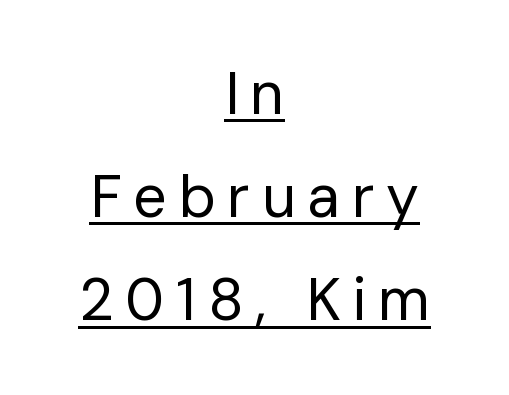
Q: Is the text bold? A: No.
Q: Is the text italic (slanted)? A: No, it is upright.
Q: Is the typeface a serif or a sans-serif typeface? A: Sans-serif.
Q: Is the text underlined? A: Yes.
Q: How is the paragraph aligned? A: Centered.
Q: Is the spacing between letters normal or unusually wide? A: Unusually wide.
Q: Width (condensed, normal, or wide)? A: Normal.
Q: Stroke contrast? A: Low.
Q: x-height? A: Medium.
Q: Monospaced? A: No.
